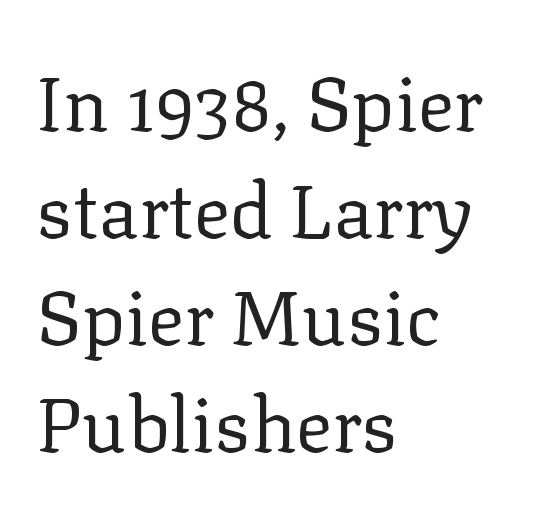
{"serif": "yes", "italic": "no", "bold": "no", "weight": "regular", "width": "normal", "stroke_contrast": "low", "x_height": "medium", "monospaced": "no", "underline": "no", "align": "left", "line_spacing": "normal", "line_spacing_ratio": 1.41, "letter_spacing": "normal", "letter_spacing_em": 0.0, "glyph_px": 76}
